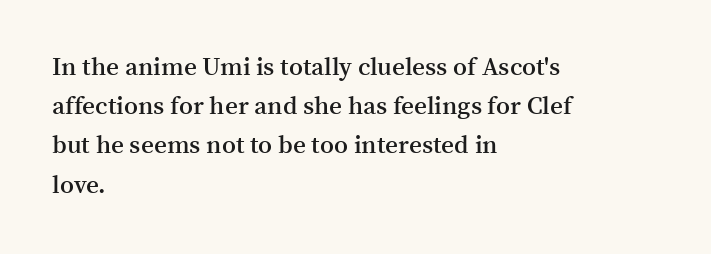
The image shows 25 px text type, upright; set left-aligned, normal line spacing (1.57x), normal letter spacing, not underlined.
